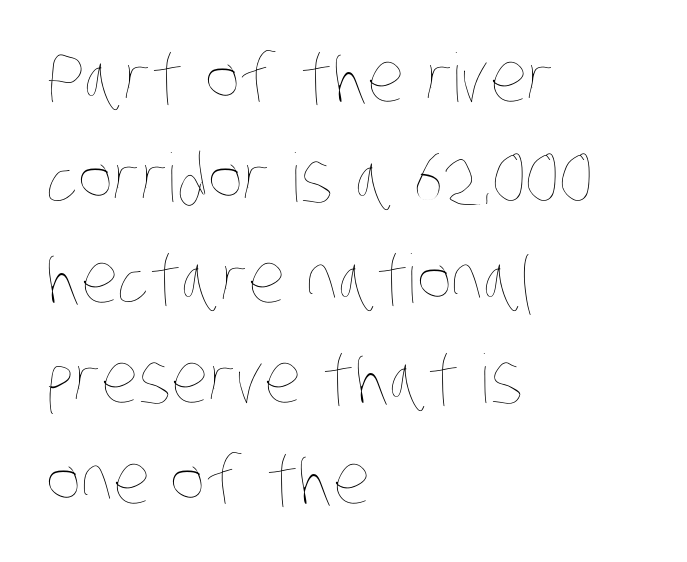
The image shows 67 px thin, condensed type; set left-aligned, normal line spacing (1.5x), normal letter spacing, not underlined; low stroke contrast and a large x-height.
